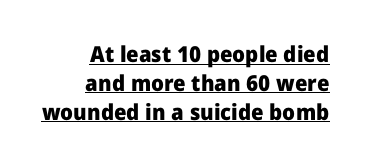
The image shows 22 px bold type, upright; set right-aligned, normal line spacing (1.31x), normal letter spacing, underlined.
